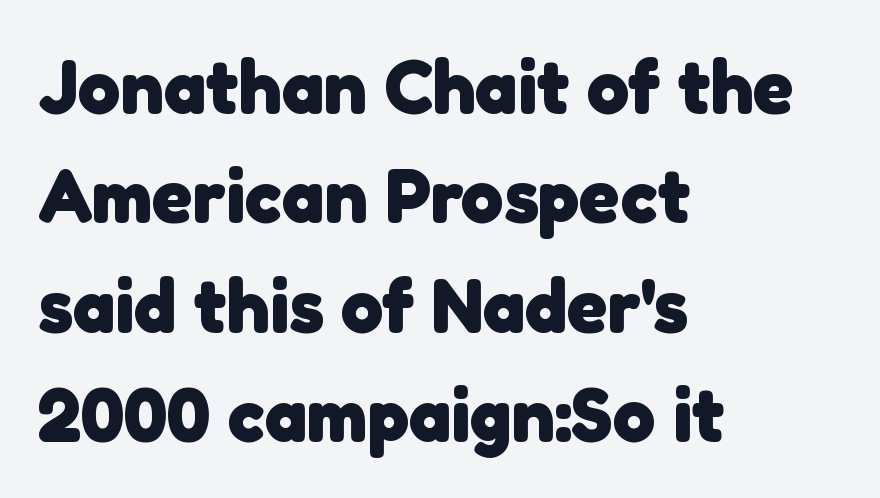
A classic flush-left, rag-right setting is used for this passage. The space directly below the letters is spotless. The glyphs in this specimen are sans serif. The rendering uses a moderate line-height, typical for paragraphs. Character widths vary here, with narrow letters taking less room than wide ones.
